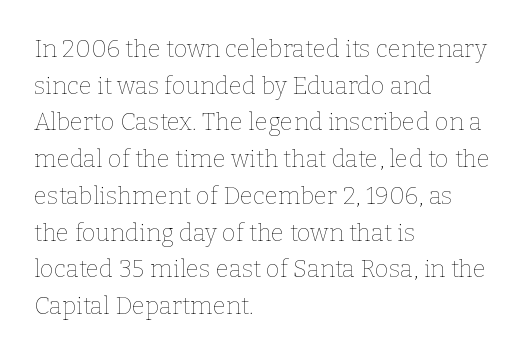
The image shows 24 px text type, upright; set left-aligned, normal line spacing (1.53x), normal letter spacing, not underlined.
